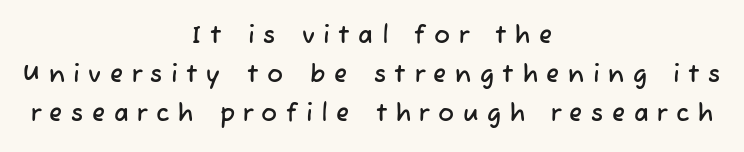
Q: Is the text underlined? A: No.
Q: How is the paragraph aligned? A: Centered.
Q: Is the spacing between letters normal or unusually wide? A: Unusually wide.
Q: Is the spacing between lines tight, normal or loose? A: Normal.
